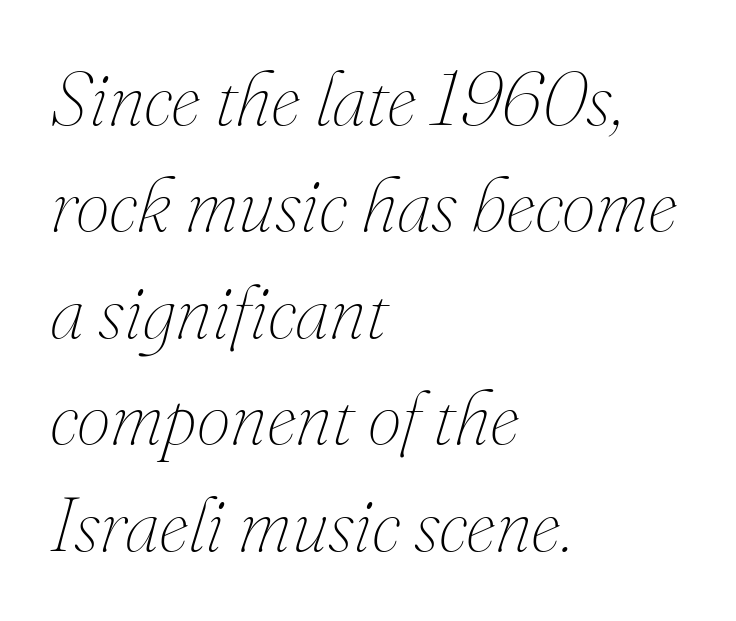
{"italic": "yes", "lean": "right", "slant_degrees": 16, "bold": "no", "weight": "thin", "width": "normal", "stroke_contrast": "medium", "x_height": "small", "monospaced": "no", "underline": "no", "align": "left", "line_spacing": "normal", "line_spacing_ratio": 1.4, "letter_spacing": "normal", "letter_spacing_em": 0.0, "glyph_px": 76}
